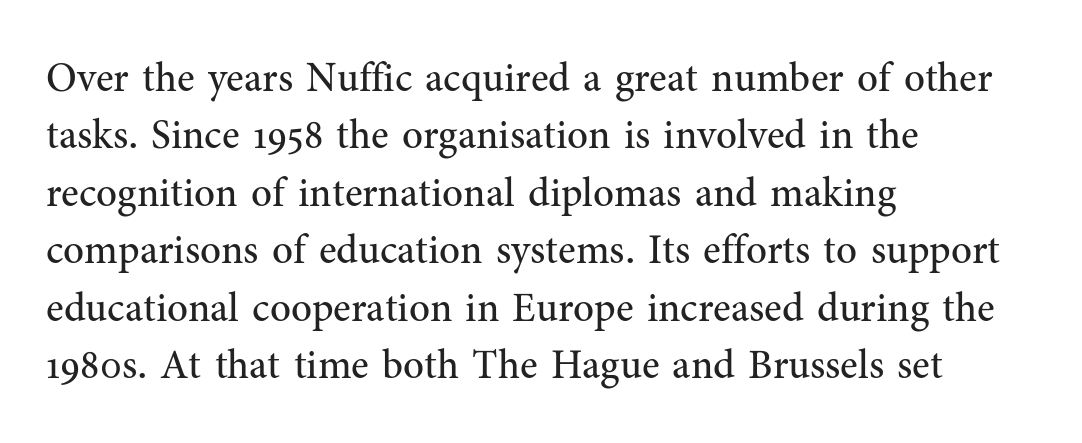
The image shows 41 px regular-weight serif type, upright; set left-aligned, normal line spacing (1.4x), normal letter spacing, not underlined; medium stroke contrast and a medium x-height.
